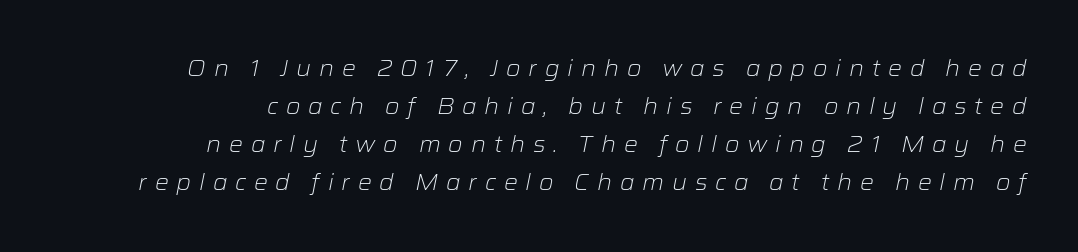
Anything drawn beneath the words? Only blank space. The tracking jumps out immediately: characters are airy and widely separated. The rag falls on the left side of this text block. Characters are canted at an angle relative to the baseline's perpendicular. Unbolded letterforms with no extra heft.
